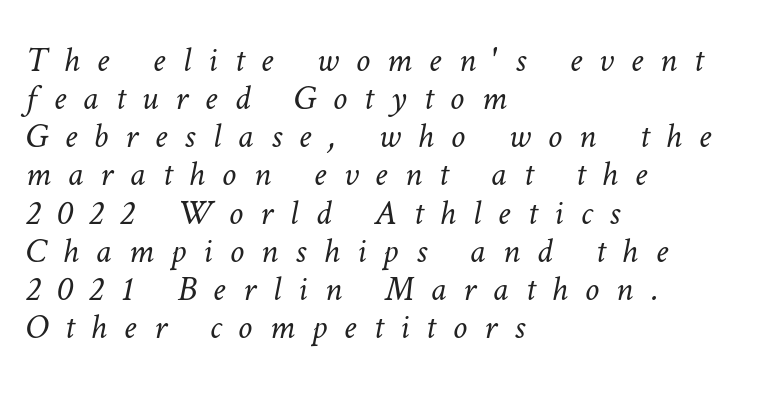
Q: Is the text bold? A: No.
Q: Is the text underlined? A: No.
Q: How is the paragraph aligned? A: Left-aligned.
Q: Is the spacing between letters normal or unusually wide? A: Unusually wide.
Q: Is the spacing between lines tight, normal or loose? A: Tight.
Q: Width (condensed, normal, or wide)? A: Normal.
Q: Stroke contrast? A: Low.
Q: x-height? A: Medium.
Q: Monospaced? A: No.
